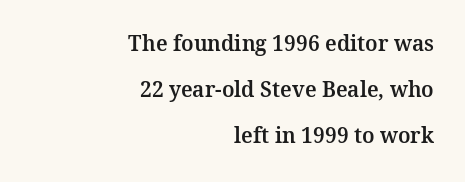
Q: Is the text italic (slanted)? A: No, it is upright.
Q: Is the text underlined? A: No.
Q: How is the paragraph aligned? A: Right-aligned.
Q: Is the spacing between letters normal or unusually wide? A: Normal.
Q: Is the spacing between lines tight, normal or loose? A: Loose.
